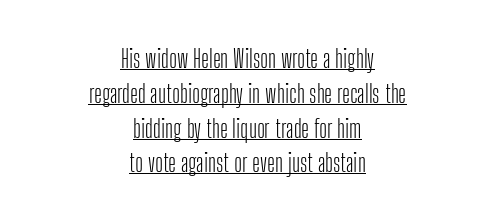
Q: Is the text bold? A: No.
Q: Is the text italic (slanted)? A: No, it is upright.
Q: Is the text underlined? A: Yes.
Q: How is the paragraph aligned? A: Centered.
Q: Is the spacing between letters normal or unusually wide? A: Normal.
Q: Is the spacing between lines tight, normal or loose? A: Normal.
